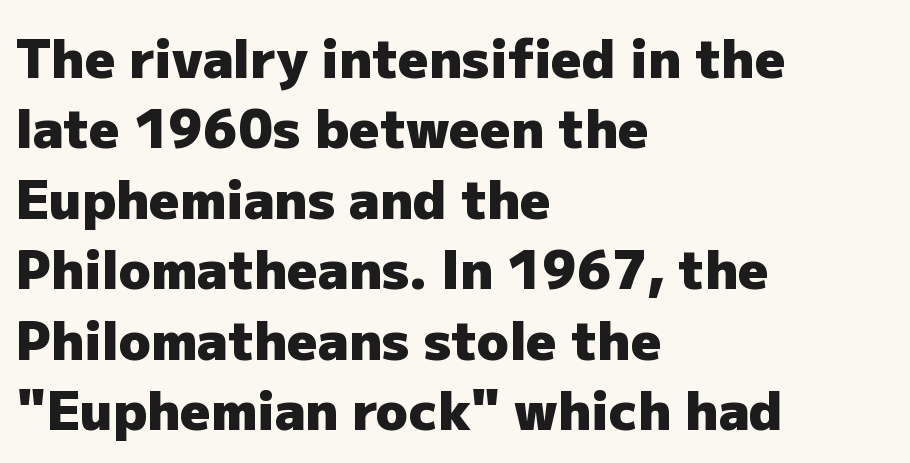
{"serif": "no", "italic": "no", "bold": "yes", "weight": "heavy", "width": "normal", "stroke_contrast": "low", "x_height": "medium", "monospaced": "no", "underline": "no", "align": "left", "line_spacing": "normal", "line_spacing_ratio": 1.33, "letter_spacing": "normal", "letter_spacing_em": 0.0, "glyph_px": 53}
